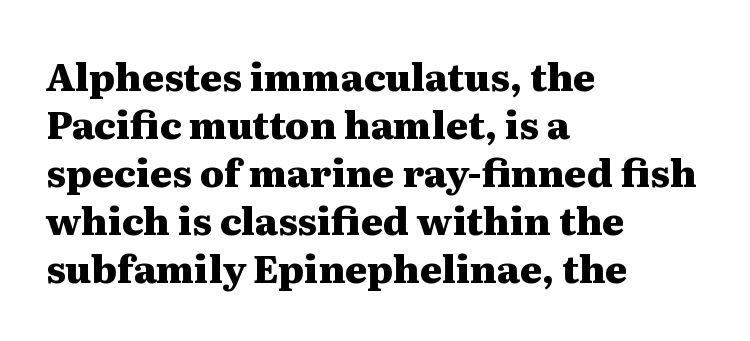
The image shows 38 px heavy, wide serif type, upright; set left-aligned, normal line spacing (1.26x), normal letter spacing, not underlined; medium stroke contrast and a medium x-height.
